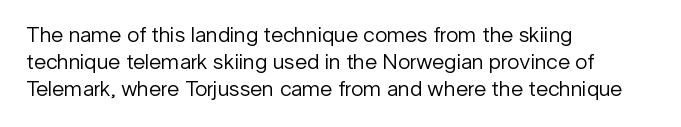
Honestly, the letter spacing is just normal — you wouldn't notice it. A student would call this left alignment; a typographer would say flush left, rag right. The font sits on the lighter half of the weight spectrum, regular included. Just letters on the line, the space beneath them empty.
